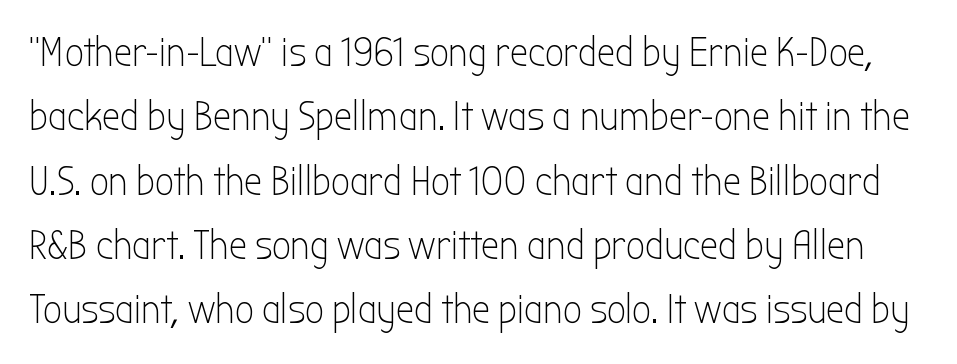
The strokes are not fattened; the text isn't bold. Stroke terminals: plain, sans-serif. Unmarked baselines from the first word to the last. Is there much room between lines? A standard amount, neither cramped nor airy. The letterforms sit shoulder to shoulder at normal distance. This sample has the flowing, uneven cadence of proportional lettering.
